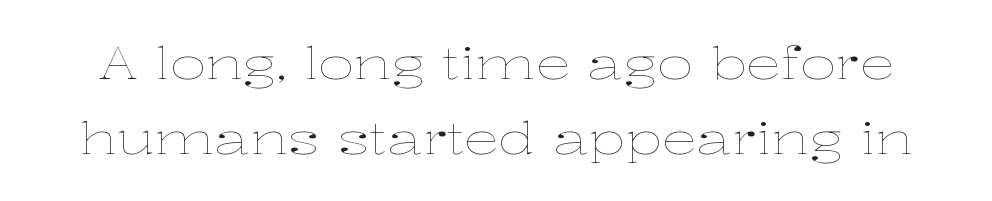
Q: Is the text bold? A: No.
Q: Is the text italic (slanted)? A: No, it is upright.
Q: Is the text underlined? A: No.
Q: Is the spacing between letters normal or unusually wide? A: Normal.
Q: Is the spacing between lines tight, normal or loose? A: Normal.
Q: Width (condensed, normal, or wide)? A: Wide.
Q: Stroke contrast? A: Low.
Q: x-height? A: Medium.
Q: Monospaced? A: No.
